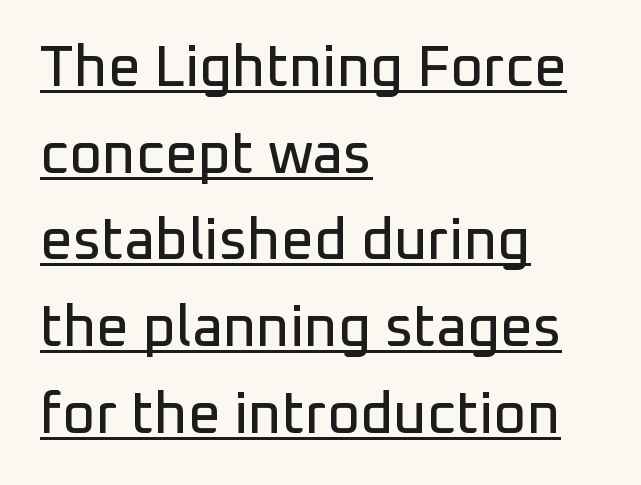
Q: Is the text italic (slanted)? A: No, it is upright.
Q: Is the typeface a serif or a sans-serif typeface? A: Sans-serif.
Q: Is the text underlined? A: Yes.
Q: How is the paragraph aligned? A: Left-aligned.
Q: Is the spacing between letters normal or unusually wide? A: Normal.
Q: Is the spacing between lines tight, normal or loose? A: Normal.
Q: Width (condensed, normal, or wide)? A: Normal.
Q: Stroke contrast? A: Low.
Q: x-height? A: Medium.
Q: Monospaced? A: No.
